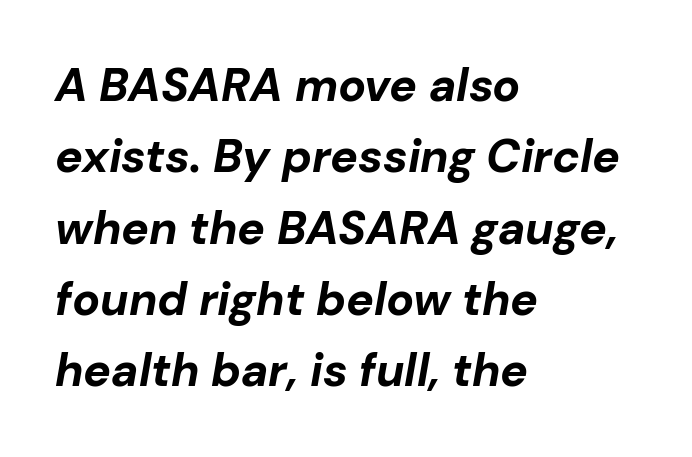
The face used here is proportionally spaced, like ordinary book or web type. Rendered with sloped, italic letterforms. The lines sit at an ordinary, default distance from one another. In CSS terms this would be text-align: left. Each glyph is drawn with heavy, bold strokes.
